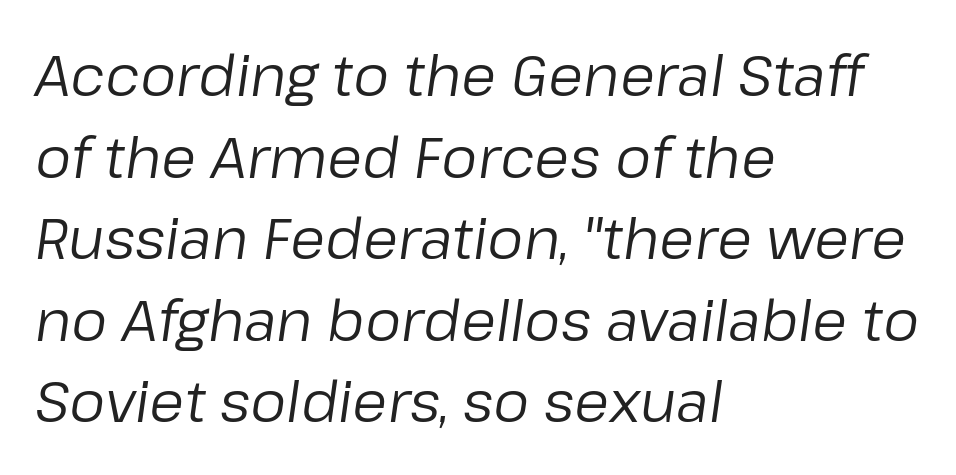
Q: Is the text bold? A: No.
Q: Is the text italic (slanted)? A: Yes, it leans right by about 8 degrees.
Q: Is the text underlined? A: No.
Q: How is the paragraph aligned? A: Left-aligned.
Q: Is the spacing between letters normal or unusually wide? A: Normal.
Q: Is the spacing between lines tight, normal or loose? A: Normal.
Q: Width (condensed, normal, or wide)? A: Normal.
Q: Stroke contrast? A: Low.
Q: x-height? A: Medium.
Q: Monospaced? A: No.
